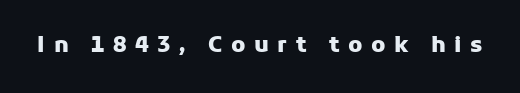
Q: Is the text bold? A: Yes.
Q: Is the text italic (slanted)? A: No, it is upright.
Q: Is the text underlined? A: No.
Q: Is the spacing between letters normal or unusually wide? A: Unusually wide.
